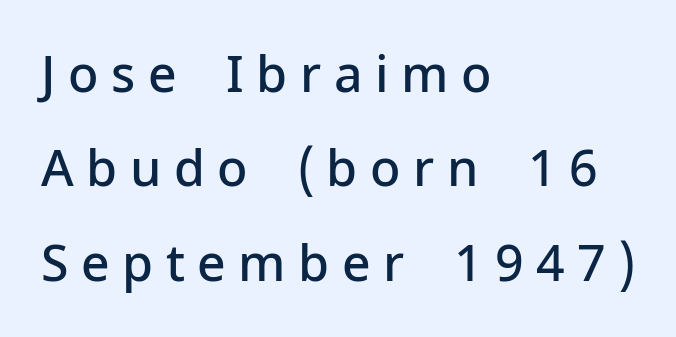
The image shows 50 px semibold sans-serif type, upright; set left-aligned, line spacing 1.89x, unusually wide letter spacing (+0.25 em), not underlined; low stroke contrast and a medium x-height.
